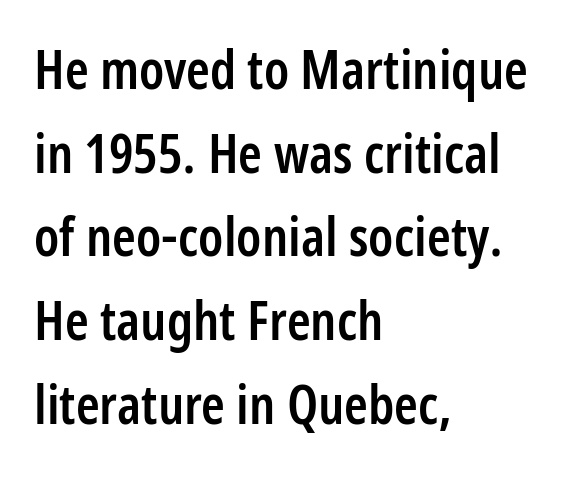
Q: Is the text bold? A: Semi-bold.
Q: Is the text italic (slanted)? A: No, it is upright.
Q: Is the typeface a serif or a sans-serif typeface? A: Sans-serif.
Q: Is the text underlined? A: No.
Q: How is the paragraph aligned? A: Left-aligned.
Q: Is the spacing between letters normal or unusually wide? A: Normal.
Q: Is the spacing between lines tight, normal or loose? A: Normal.
Q: Width (condensed, normal, or wide)? A: Condensed.
Q: Stroke contrast? A: Low.
Q: x-height? A: Medium.
Q: Monospaced? A: No.
